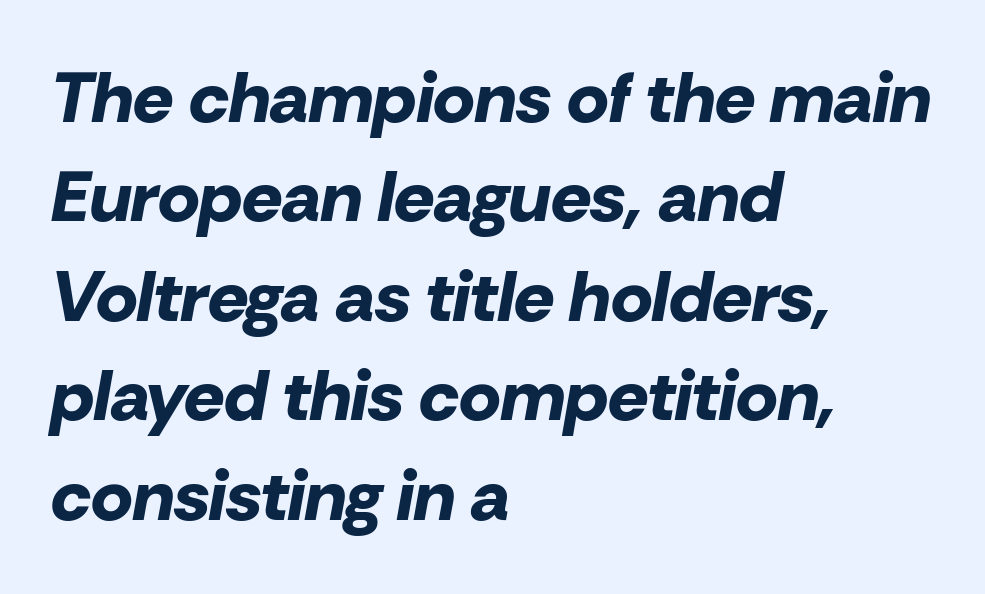
{"italic": "yes", "lean": "right", "slant_degrees": 10, "bold": "yes", "weight": "bold", "width": "normal", "stroke_contrast": "low", "x_height": "medium", "monospaced": "no", "underline": "no", "align": "left", "line_spacing": "normal", "line_spacing_ratio": 1.4, "letter_spacing": "normal", "letter_spacing_em": 0.0, "glyph_px": 71}
